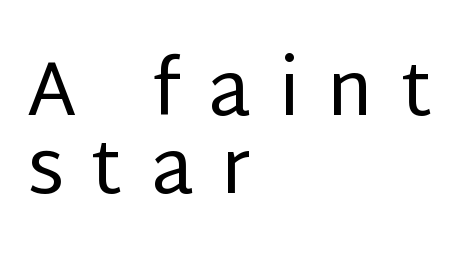
{"serif": "no", "italic": "no", "bold": "no", "weight": "regular", "width": "normal", "stroke_contrast": "low", "x_height": "large", "monospaced": "no", "underline": "no", "align": "left", "line_spacing": "tight", "line_spacing_ratio": 1.03, "letter_spacing": "wide", "letter_spacing_em": 0.36, "glyph_px": 76}
